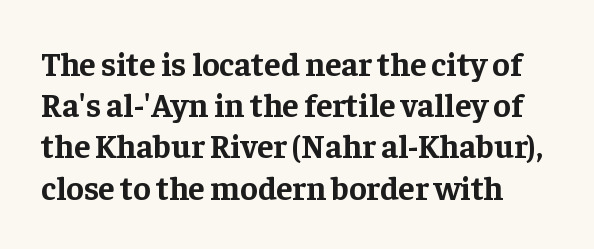
The image shows 33 px bold serif type, upright; set normal line spacing (1.25x), normal letter spacing, not underlined; low stroke contrast and a medium x-height.
